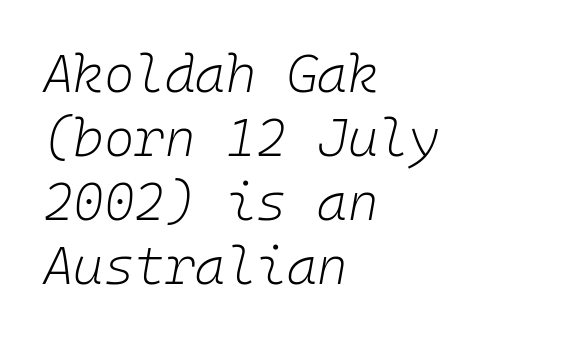
Spacing between characters is what you'd get straight out of the box. A light-to-regular cut is what we see here. The foot of each line stays bare and open. Monospaced: the letters line up in strict vertical columns. Characters are canted at an angle relative to the baseline's perpendicular. This rendering uses left alignment, leaving the right contour irregular.
